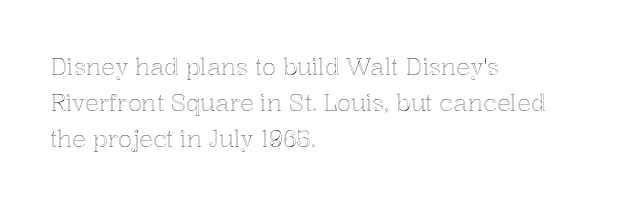
The image shows 23 px text type, upright; set left-aligned, normal line spacing (1.57x), normal letter spacing, not underlined.
